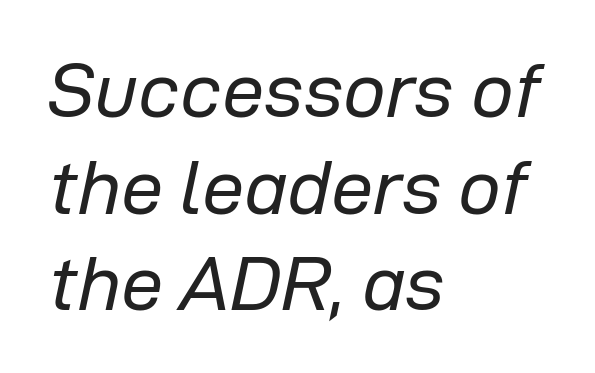
Q: Is the text bold? A: No.
Q: Is the text italic (slanted)? A: Yes, it leans right by about 12 degrees.
Q: Is the text underlined? A: No.
Q: How is the paragraph aligned? A: Left-aligned.
Q: Is the spacing between letters normal or unusually wide? A: Normal.
Q: Is the spacing between lines tight, normal or loose? A: Normal.
Q: Width (condensed, normal, or wide)? A: Normal.
Q: Stroke contrast? A: Low.
Q: x-height? A: Medium.
Q: Monospaced? A: No.
